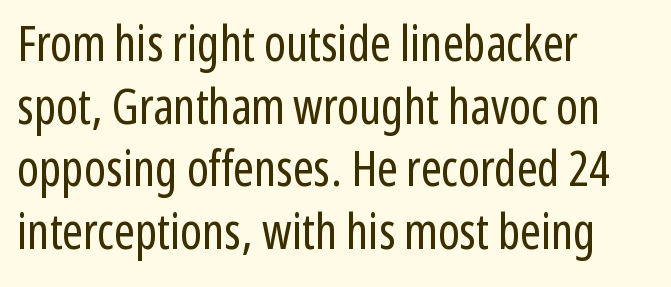
Counters stay open thanks to moderate or lighter strokes. Is this a fixed-width face? No — the glyphs have proportional, varying widths. Ascenders rise straight up at ninety degrees. The letters sit at their default tracking, neither squeezed nor spread.
